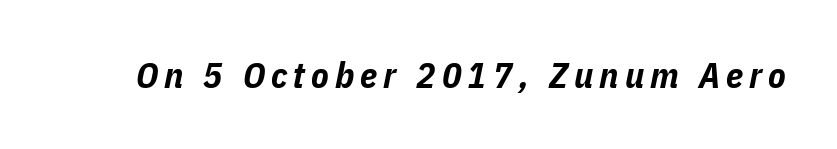
{"italic": "yes", "lean": "right", "slant_degrees": 11, "bold": "yes", "weight": "bold", "width": "condensed", "stroke_contrast": "low", "x_height": "medium", "monospaced": "no", "underline": "no", "glyph_px": 36}
